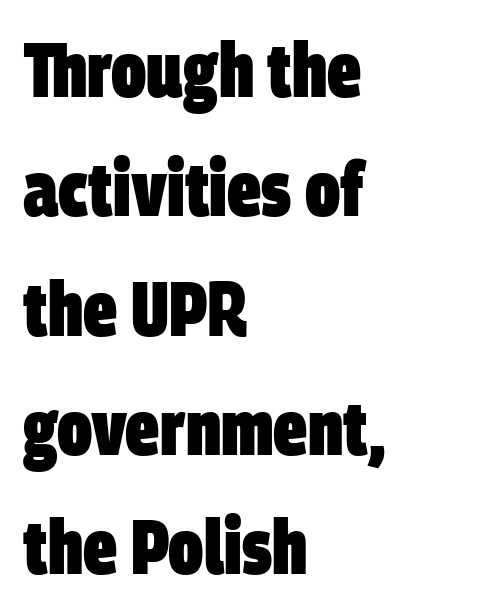
Q: Is the text bold? A: Yes.
Q: Is the typeface a serif or a sans-serif typeface? A: Sans-serif.
Q: Is the text underlined? A: No.
Q: How is the paragraph aligned? A: Left-aligned.
Q: Is the spacing between letters normal or unusually wide? A: Normal.
Q: Is the spacing between lines tight, normal or loose? A: Normal.
Q: Width (condensed, normal, or wide)? A: Condensed.
Q: Stroke contrast? A: Low.
Q: x-height? A: Large.
Q: Monospaced? A: No.
